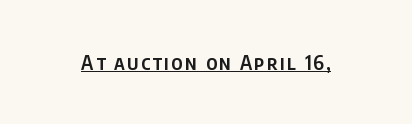
The image shows 20 px text type, upright; set underlined.
